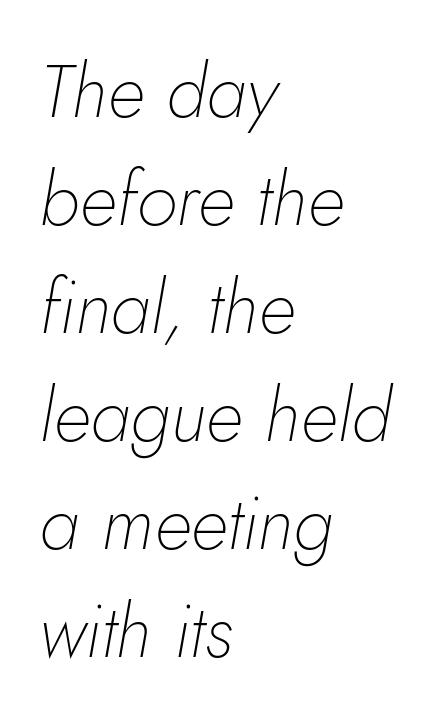
{"italic": "yes", "lean": "right", "slant_degrees": 10, "bold": "no", "weight": "thin", "width": "normal", "stroke_contrast": "low", "x_height": "small", "monospaced": "no", "underline": "no", "align": "left", "line_spacing": "normal", "line_spacing_ratio": 1.44, "letter_spacing": "normal", "letter_spacing_em": 0.0, "glyph_px": 75}
